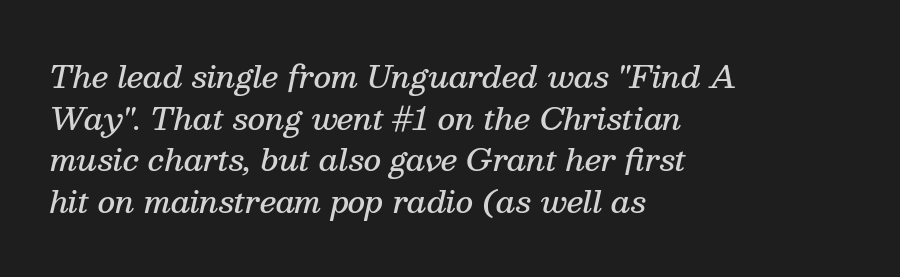
Letter spacing: default. This block has exactly the height ordinary leading produces. This is the in-between weight designers call semibold or demi. Bare-footed words on every line. Are there feet on the stems? There are — it's a serif. Is this a fixed-width face? No — the glyphs have proportional, varying widths.
